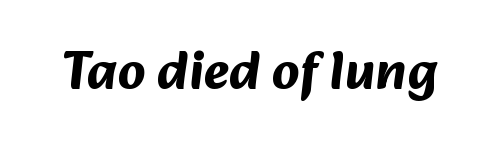
{"serif": "no", "bold": "yes", "weight": "bold", "width": "normal", "stroke_contrast": "medium", "x_height": "medium", "monospaced": "no", "underline": "no", "letter_spacing": "normal", "letter_spacing_em": 0.0, "glyph_px": 54}
